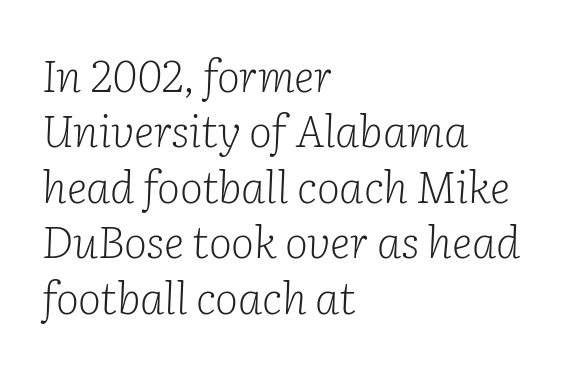
{"serif": "yes", "italic": "yes", "lean": "right", "slant_degrees": 2, "bold": "no", "weight": "light", "width": "normal", "stroke_contrast": "low", "x_height": "medium", "monospaced": "no", "underline": "no", "align": "left", "line_spacing": "normal", "line_spacing_ratio": 1.26, "letter_spacing": "normal", "letter_spacing_em": 0.0, "glyph_px": 44}
